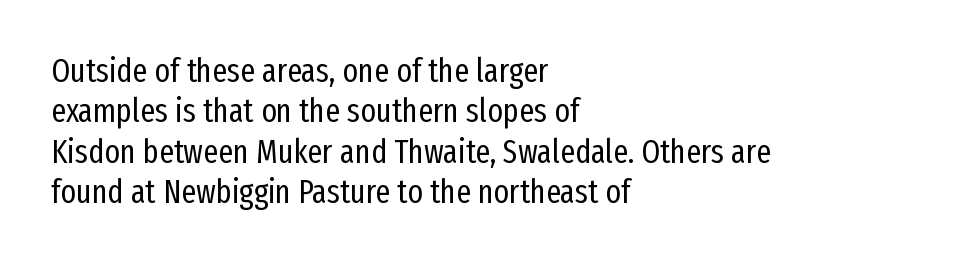
Nothing heavy about these letters — not bold at all. Notice how the stems are strictly vertical — no italics here. Font category for this specimen: sans-serif. A student would call this left alignment; a typographer would say flush left, rag right.
